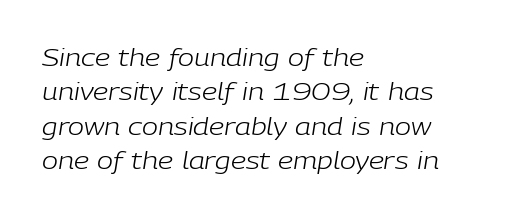
Q: Is the text bold? A: No.
Q: Is the text italic (slanted)? A: Yes, it leans right by about 9 degrees.
Q: Is the text underlined? A: No.
Q: How is the paragraph aligned? A: Left-aligned.
Q: Is the spacing between letters normal or unusually wide? A: Normal.
Q: Is the spacing between lines tight, normal or loose? A: Normal.
